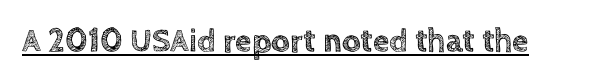
The typography opts for an upright posture over an oblique one. Proportional: the letters do not fall into vertical columns. Every word sits above its own underline. Look at the tracking — it's just the regular setting, nothing added.
